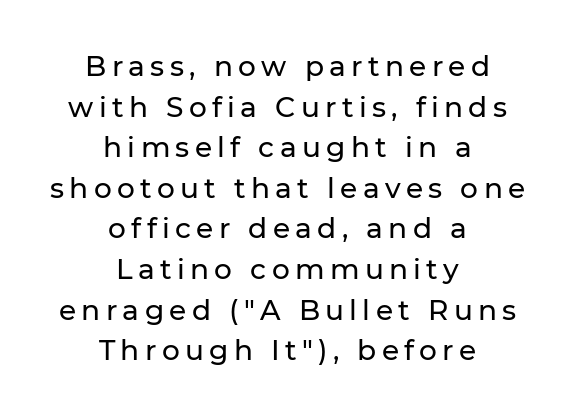
Q: Is the text italic (slanted)? A: No, it is upright.
Q: Is the typeface a serif or a sans-serif typeface? A: Sans-serif.
Q: Is the text underlined? A: No.
Q: How is the paragraph aligned? A: Centered.
Q: Is the spacing between lines tight, normal or loose? A: Normal.
Q: Width (condensed, normal, or wide)? A: Normal.
Q: Stroke contrast? A: Low.
Q: x-height? A: Medium.
Q: Monospaced? A: No.
